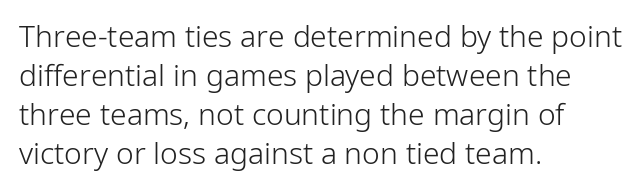
The image shows 30 px light sans-serif type, upright; set left-aligned, normal line spacing (1.3x), normal letter spacing, not underlined; low stroke contrast and a medium x-height.
